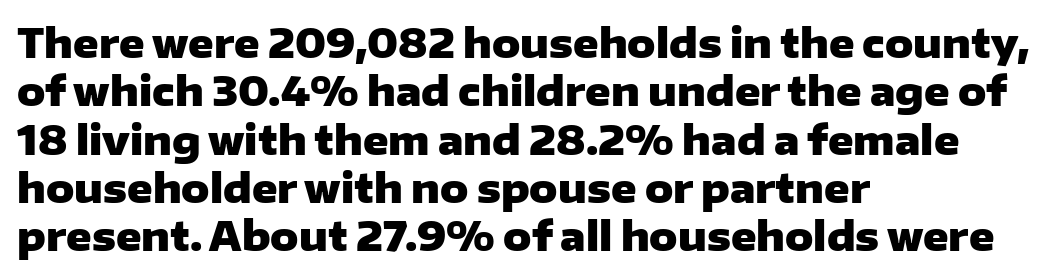
Q: Is the text bold? A: Yes.
Q: Is the text italic (slanted)? A: No, it is upright.
Q: Is the typeface a serif or a sans-serif typeface? A: Sans-serif.
Q: Is the text underlined? A: No.
Q: How is the paragraph aligned? A: Left-aligned.
Q: Is the spacing between letters normal or unusually wide? A: Normal.
Q: Width (condensed, normal, or wide)? A: Wide.
Q: Stroke contrast? A: Low.
Q: x-height? A: Medium.
Q: Monospaced? A: No.
